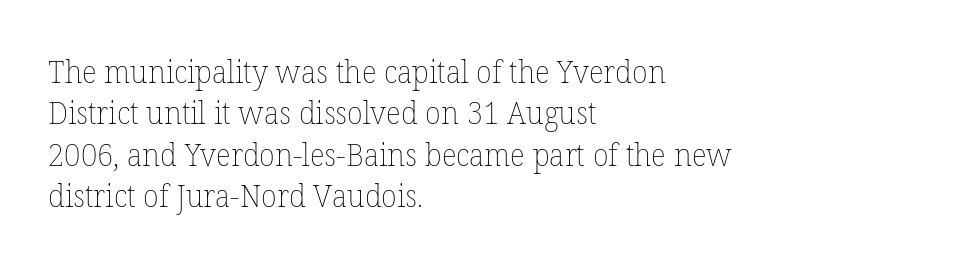
Q: Is the text bold? A: No.
Q: Is the text italic (slanted)? A: No, it is upright.
Q: Is the text underlined? A: No.
Q: How is the paragraph aligned? A: Left-aligned.
Q: Is the spacing between letters normal or unusually wide? A: Normal.
Q: Is the spacing between lines tight, normal or loose? A: Normal.
Q: Width (condensed, normal, or wide)? A: Normal.
Q: Stroke contrast? A: Low.
Q: x-height? A: Medium.
Q: Monospaced? A: No.
